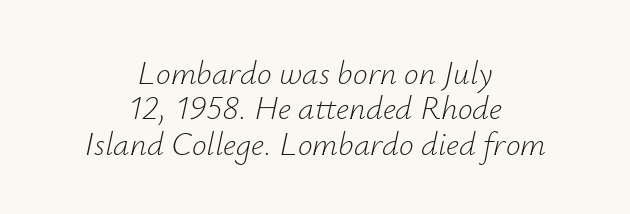
{"italic": "yes", "lean": "right", "slant_degrees": 12, "bold": "no", "weight": "light", "width": "normal", "stroke_contrast": "low", "x_height": "small", "monospaced": "no", "underline": "no", "align": "center", "line_spacing": "tight", "line_spacing_ratio": 1.07, "letter_spacing": "normal", "letter_spacing_em": 0.0, "glyph_px": 33}
